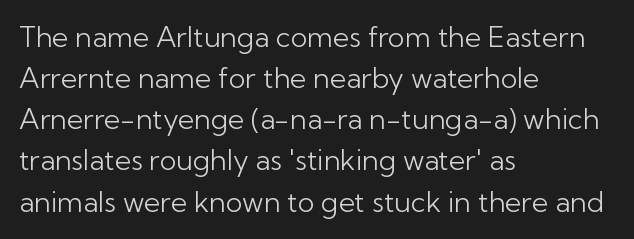
Q: Is the text bold? A: No.
Q: Is the text italic (slanted)? A: No, it is upright.
Q: Is the typeface a serif or a sans-serif typeface? A: Sans-serif.
Q: Is the text underlined? A: No.
Q: How is the paragraph aligned? A: Left-aligned.
Q: Is the spacing between letters normal or unusually wide? A: Normal.
Q: Is the spacing between lines tight, normal or loose? A: Normal.
Q: Width (condensed, normal, or wide)? A: Normal.
Q: Stroke contrast? A: Low.
Q: x-height? A: Medium.
Q: Monospaced? A: No.
